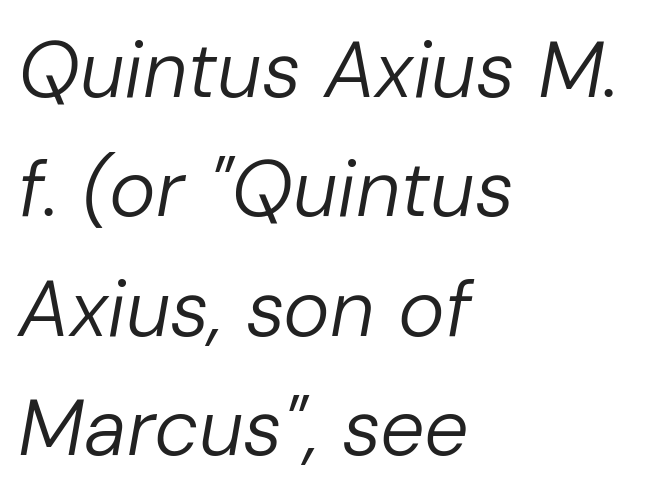
Line starts are locked; line ends wander. Notice how the stems are inclined rather than vertical — that's the hallmark of italics. The passage shown is typed in a proportional face where columns would drift. The leading is moderate, giving the passage an even texture.
